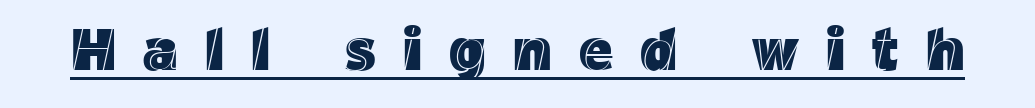
{"italic": "no", "width": "normal", "x_height": "medium", "monospaced": "no", "underline": "yes", "letter_spacing": "wide", "letter_spacing_em": 0.46, "glyph_px": 59}
